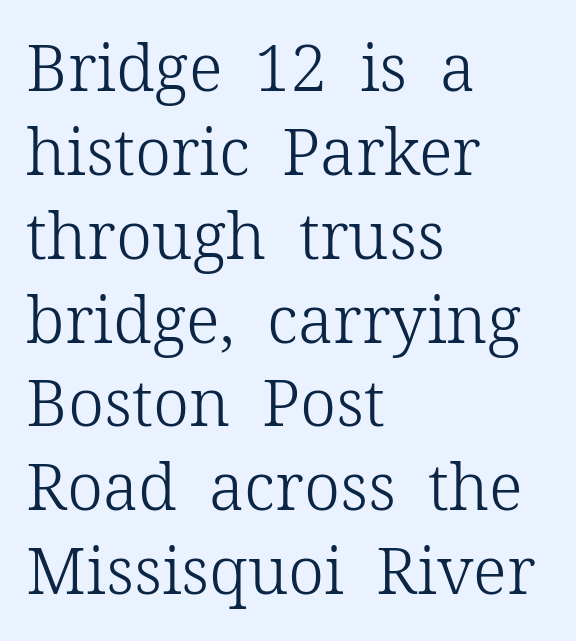
Q: Is the text bold? A: No.
Q: Is the text italic (slanted)? A: No, it is upright.
Q: Is the typeface a serif or a sans-serif typeface? A: Serif.
Q: Is the text underlined? A: No.
Q: How is the paragraph aligned? A: Left-aligned.
Q: Is the spacing between letters normal or unusually wide? A: Normal.
Q: Is the spacing between lines tight, normal or loose? A: Normal.
Q: Width (condensed, normal, or wide)? A: Normal.
Q: Stroke contrast? A: Low.
Q: x-height? A: Medium.
Q: Monospaced? A: No.
